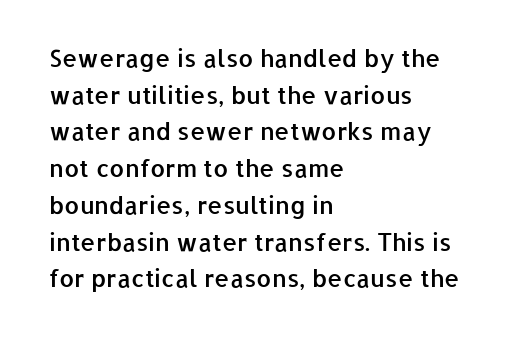
{"italic": "no", "bold": "semi", "underline": "no", "align": "left", "line_spacing": "normal", "line_spacing_ratio": 1.53, "letter_spacing": "normal", "letter_spacing_em": 0.0, "glyph_px": 24}
